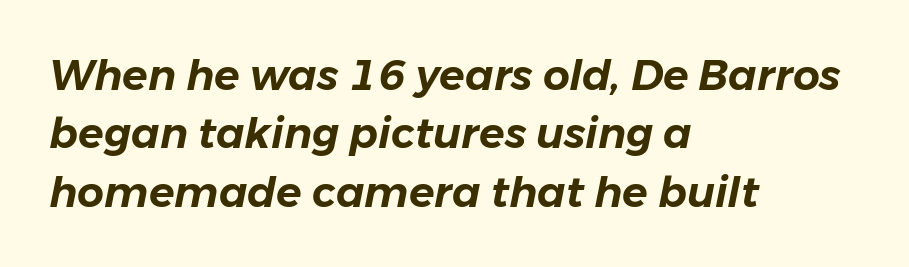
{"italic": "yes", "lean": "right", "slant_degrees": 11, "width": "normal", "stroke_contrast": "low", "x_height": "medium", "monospaced": "no", "underline": "no", "align": "left", "line_spacing": "normal", "line_spacing_ratio": 1.39, "letter_spacing": "normal", "letter_spacing_em": 0.0, "glyph_px": 42}
